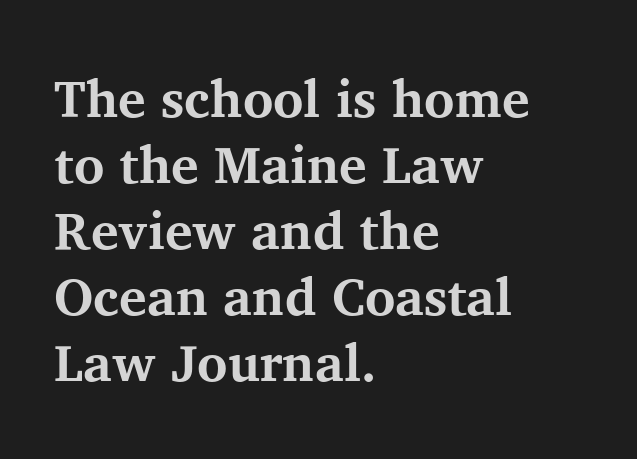
Q: Is the text bold? A: Yes.
Q: Is the text italic (slanted)? A: No, it is upright.
Q: Is the typeface a serif or a sans-serif typeface? A: Serif.
Q: Is the text underlined? A: No.
Q: How is the paragraph aligned? A: Left-aligned.
Q: Is the spacing between letters normal or unusually wide? A: Normal.
Q: Is the spacing between lines tight, normal or loose? A: Normal.
Q: Width (condensed, normal, or wide)? A: Normal.
Q: Stroke contrast? A: Medium.
Q: x-height? A: Medium.
Q: Monospaced? A: No.
